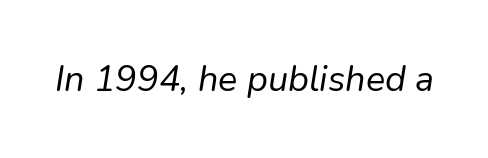
{"italic": "yes", "lean": "right", "slant_degrees": 9, "bold": "no", "weight": "regular", "width": "normal", "stroke_contrast": "low", "x_height": "medium", "monospaced": "no", "underline": "no", "letter_spacing": "normal", "letter_spacing_em": 0.0, "glyph_px": 36}
